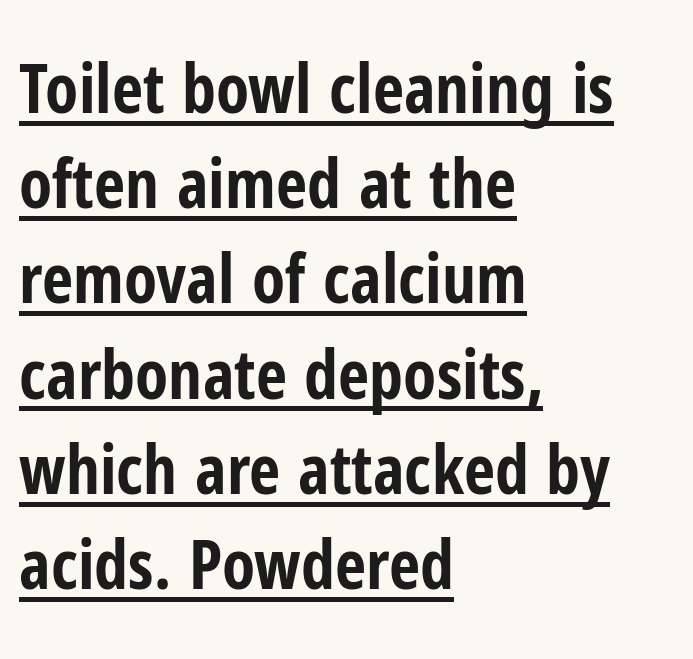
{"serif": "no", "italic": "no", "bold": "yes", "weight": "bold", "width": "condensed", "stroke_contrast": "low", "x_height": "medium", "monospaced": "no", "underline": "yes", "align": "left", "line_spacing": "normal", "line_spacing_ratio": 1.4, "letter_spacing": "normal", "letter_spacing_em": 0.0, "glyph_px": 68}
